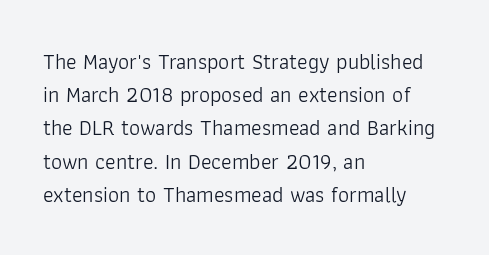
The image shows 22 px text type, upright; set left-aligned, normal line spacing (1.51x), normal letter spacing, not underlined.
